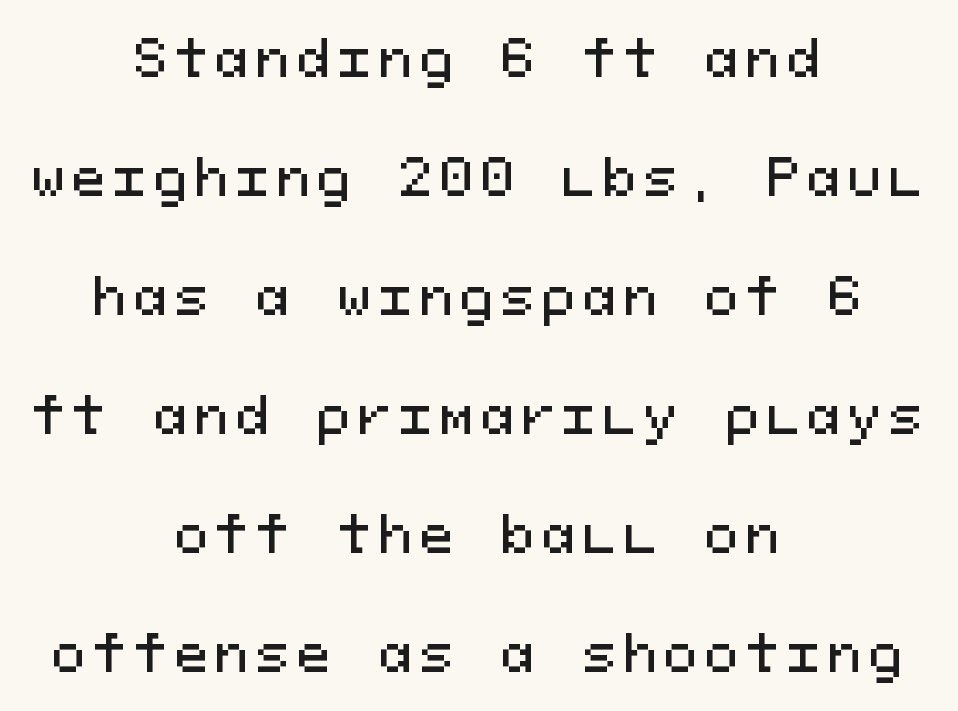
Q: Is the text italic (slanted)? A: No, it is upright.
Q: Is the typeface a serif or a sans-serif typeface? A: Sans-serif.
Q: Is the text underlined? A: No.
Q: How is the paragraph aligned? A: Centered.
Q: Is the spacing between lines tight, normal or loose? A: Loose.
Q: Width (condensed, normal, or wide)? A: Normal.
Q: Stroke contrast? A: Medium.
Q: x-height? A: Medium.
Q: Monospaced? A: Yes.
